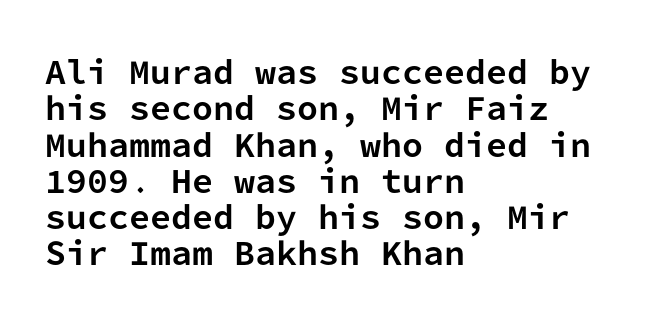
The image shows 30 px bold sans-serif type, upright, monospaced; set left-aligned, line spacing 1.21x, normal letter spacing, not underlined; low stroke contrast and a medium x-height.
